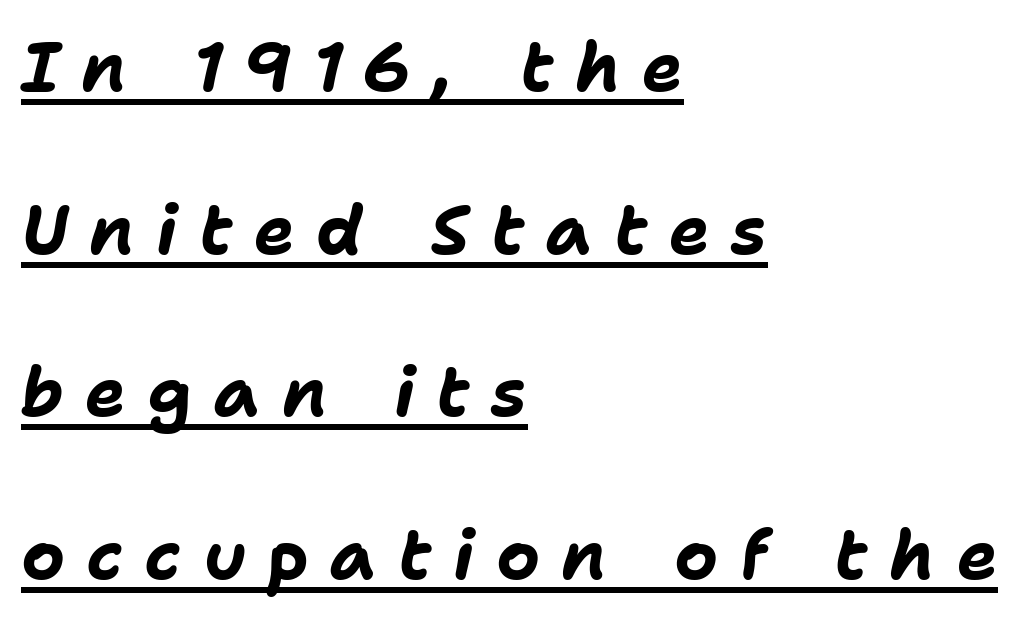
How are the letters spaced? Widely, with obvious added tracking. Notice how thick the strokes are: this is what a full bold looks like. Glance below the letters and you will spot a drawn line. A typesetter would call this proportional, since set widths differ per character.
